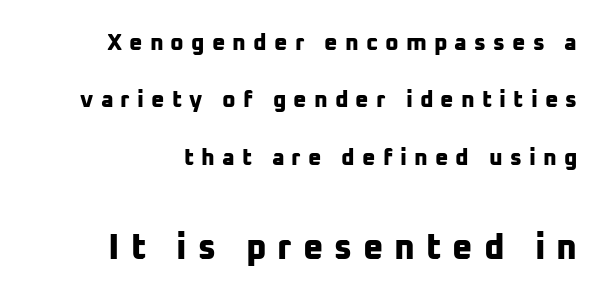
Bigger letters appear in the bottom chunk; the top chunk is reduced. Words float on clear page, feet unadorned. This sample has the flowing, uneven cadence of proportional lettering. Caption: bold face, heavy strokes.
